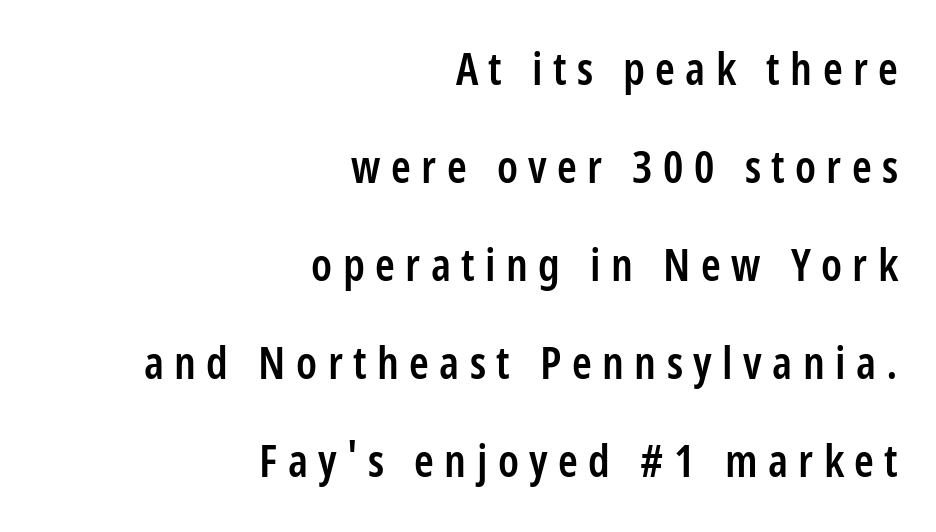
Observe the absence of serifs on each vertical stroke in this sample. The rendering inserts visible extra space after every character. This rendering uses right alignment, leaving the left contour irregular. Notice the strokes are somewhat thickened but not fully heavy: this is a semibold.
